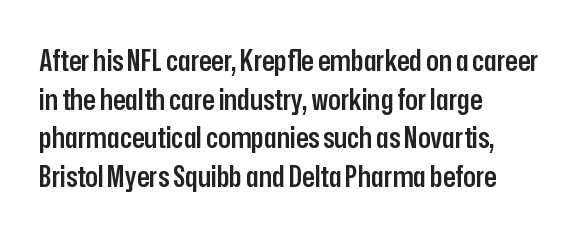
{"serif": "no", "italic": "no", "bold": "semi", "weight": "semibold", "width": "condensed", "stroke_contrast": "low", "x_height": "medium", "monospaced": "no", "underline": "no", "align": "left", "line_spacing": "normal", "line_spacing_ratio": 1.33, "letter_spacing": "normal", "letter_spacing_em": 0.0, "glyph_px": 29}
